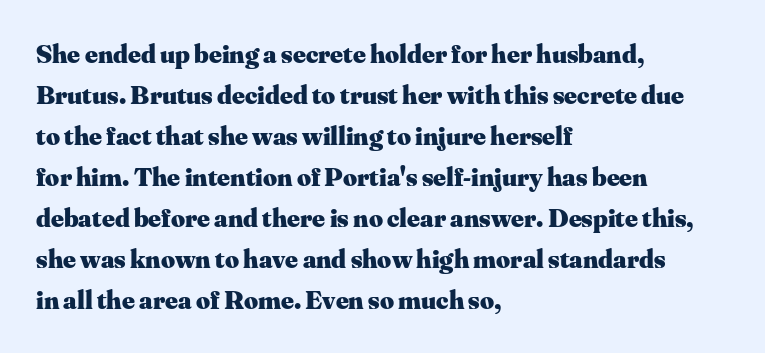
{"italic": "no", "bold": "yes", "underline": "no", "align": "left", "line_spacing": "normal", "line_spacing_ratio": 1.52, "letter_spacing": "normal", "letter_spacing_em": 0.0, "glyph_px": 27}
